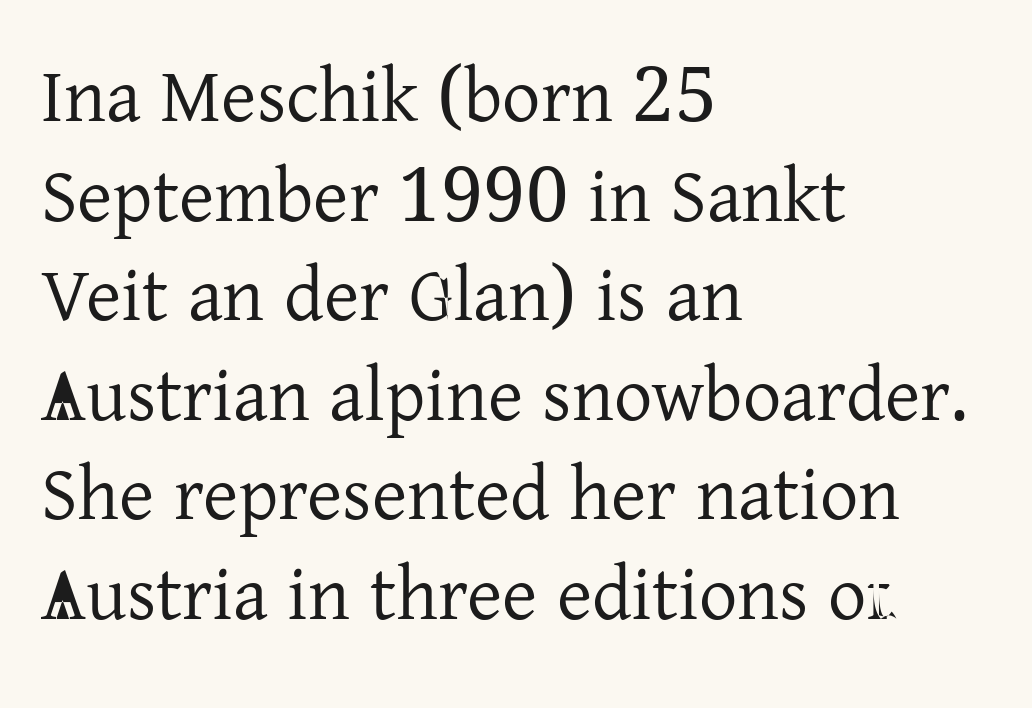
{"serif": "yes", "italic": "no", "bold": "no", "weight": "regular", "width": "normal", "stroke_contrast": "low", "x_height": "medium", "monospaced": "no", "underline": "no", "align": "left", "line_spacing": "normal", "line_spacing_ratio": 1.31, "letter_spacing": "normal", "letter_spacing_em": 0.0, "glyph_px": 76}
